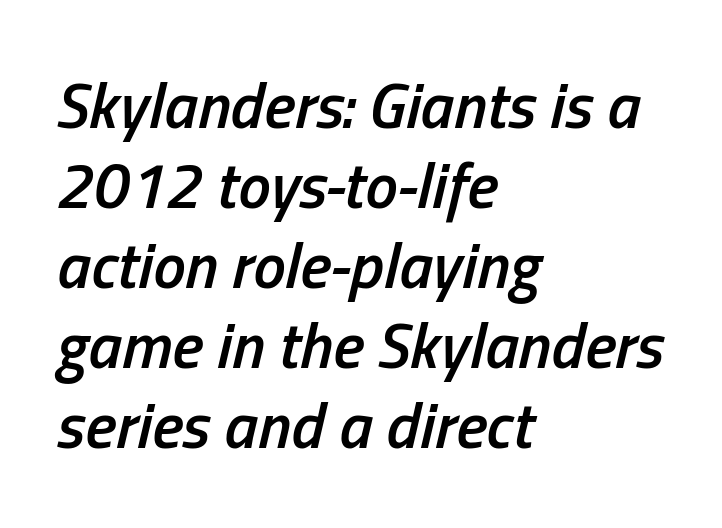
The image shows 65 px semibold, condensed type, italic (leaning right); set left-aligned, line spacing 1.23x, normal letter spacing, not underlined; low stroke contrast and a medium x-height.
